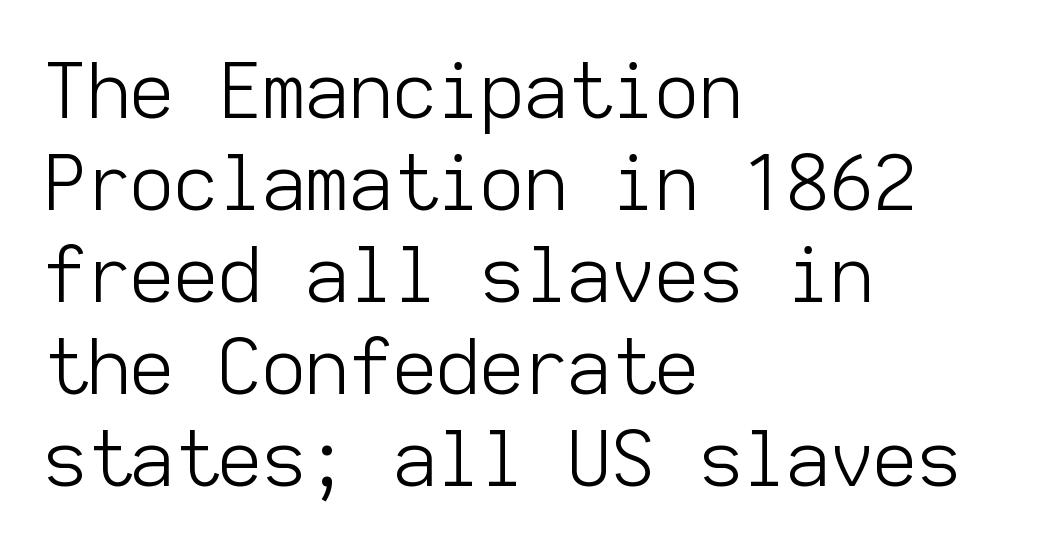
Q: Is the text bold? A: No.
Q: Is the text italic (slanted)? A: No, it is upright.
Q: Is the typeface a serif or a sans-serif typeface? A: Sans-serif.
Q: Is the text underlined? A: No.
Q: How is the paragraph aligned? A: Left-aligned.
Q: Is the spacing between letters normal or unusually wide? A: Normal.
Q: Width (condensed, normal, or wide)? A: Normal.
Q: Stroke contrast? A: Low.
Q: x-height? A: Medium.
Q: Monospaced? A: Yes.
